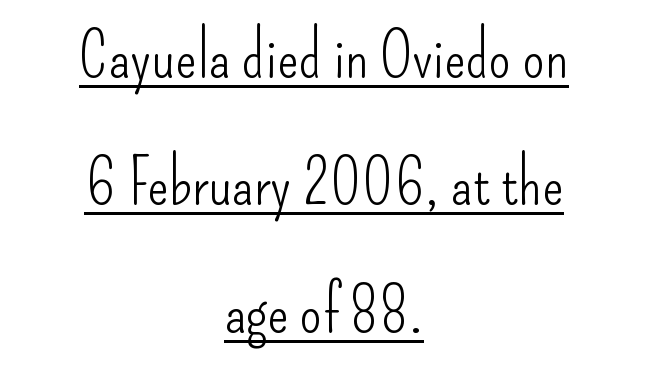
{"serif": "no", "italic": "no", "bold": "no", "weight": "light", "width": "condensed", "stroke_contrast": "low", "x_height": "small", "monospaced": "no", "underline": "yes", "align": "center", "line_spacing": "loose", "line_spacing_ratio": 1.99, "letter_spacing": "normal", "letter_spacing_em": 0.0, "glyph_px": 64}
